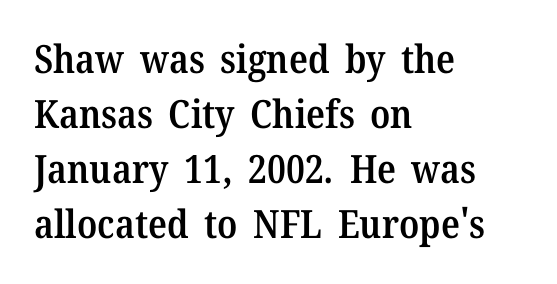
Character widths vary here, with narrow letters taking less room than wide ones. The rendering uses a semibold face; strokes are thickened but not to full bold. When letters stand straight like this, we call the style roman or upright. Each line starts at the same left margin while the right side varies. A clean baseline with only descenders dipping below it.
